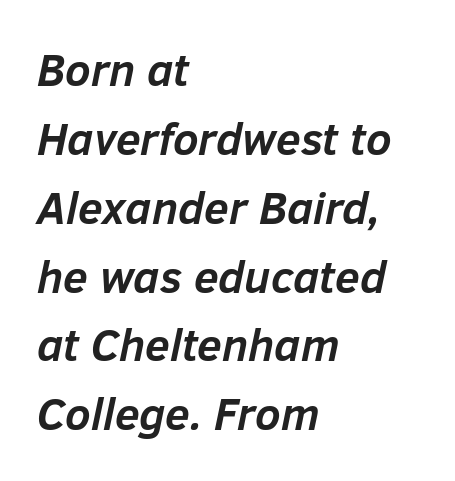
Q: Is the text bold? A: Yes.
Q: Is the text italic (slanted)? A: Yes, it leans right by about 12 degrees.
Q: Is the text underlined? A: No.
Q: How is the paragraph aligned? A: Left-aligned.
Q: Is the spacing between letters normal or unusually wide? A: Normal.
Q: Is the spacing between lines tight, normal or loose? A: Normal.
Q: Width (condensed, normal, or wide)? A: Normal.
Q: Stroke contrast? A: Low.
Q: x-height? A: Medium.
Q: Monospaced? A: No.
